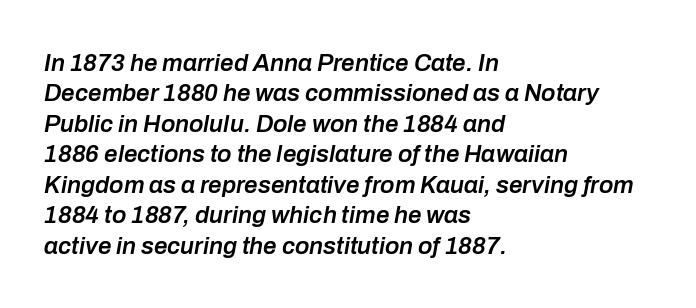
Words appear dense and cohesive because spacing is normal. Only glyphs here, with clear space below each row. An italicized treatment has been applied to the whole sample. Is the type bold? Partly — it's a semibold, heavier than regular but not fully bold. The block of text has a typical density, with ordinary space between rows. The rendering anchors every line to the left-hand side.
